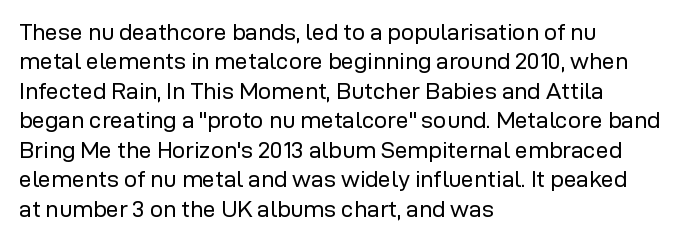
{"italic": "no", "bold": "no", "underline": "no", "align": "left", "line_spacing": "normal", "line_spacing_ratio": 1.28, "letter_spacing": "normal", "letter_spacing_em": 0.0, "glyph_px": 23}
